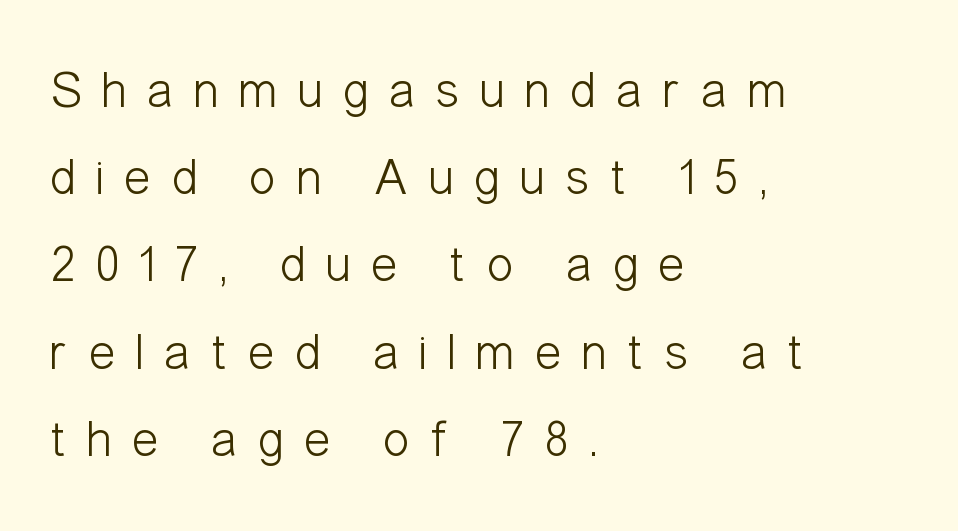
The image shows 51 px light, condensed sans-serif type, upright; set left-aligned, line spacing 1.71x, unusually wide letter spacing (+0.39 em), not underlined; low stroke contrast and a medium x-height.
